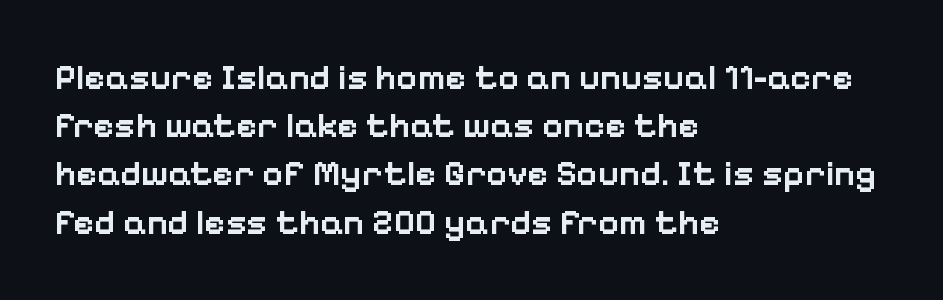
{"serif": "no", "italic": "no", "bold": "semi", "weight": "semibold", "width": "normal", "stroke_contrast": "low", "x_height": "medium", "monospaced": "no", "underline": "no", "align": "left", "line_spacing": "normal", "line_spacing_ratio": 1.34, "letter_spacing": "normal", "letter_spacing_em": 0.0, "glyph_px": 36}
